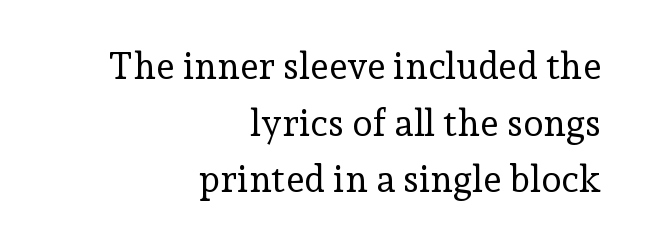
Q: Is the text bold? A: No.
Q: Is the text italic (slanted)? A: No, it is upright.
Q: Is the typeface a serif or a sans-serif typeface? A: Serif.
Q: Is the text underlined? A: No.
Q: How is the paragraph aligned? A: Right-aligned.
Q: Is the spacing between letters normal or unusually wide? A: Normal.
Q: Is the spacing between lines tight, normal or loose? A: Normal.
Q: Width (condensed, normal, or wide)? A: Normal.
Q: Stroke contrast? A: Low.
Q: x-height? A: Medium.
Q: Monospaced? A: No.
